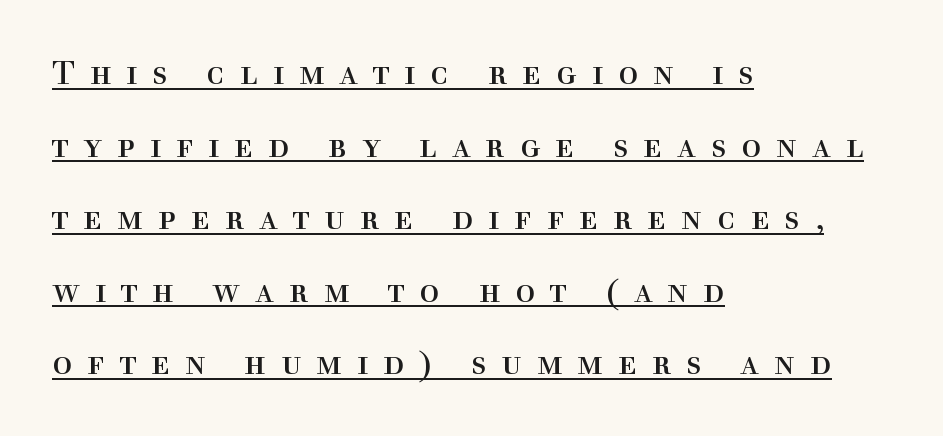
Does the leading feel generous? Absolutely, it's lavish. This rendering employs a face with finishing strokes, i.e., a serif. This is underlined copy, the kind a proofreader might mark for attention. A roman cut, with each character standing at attention.
